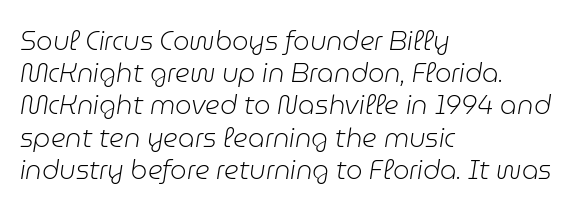
You can tell it's italic because the verticals aren't actually vertical. This is not heavy type; no bold has been used. Words appear dense and cohesive because spacing is normal. Layout note: lines flush left.
